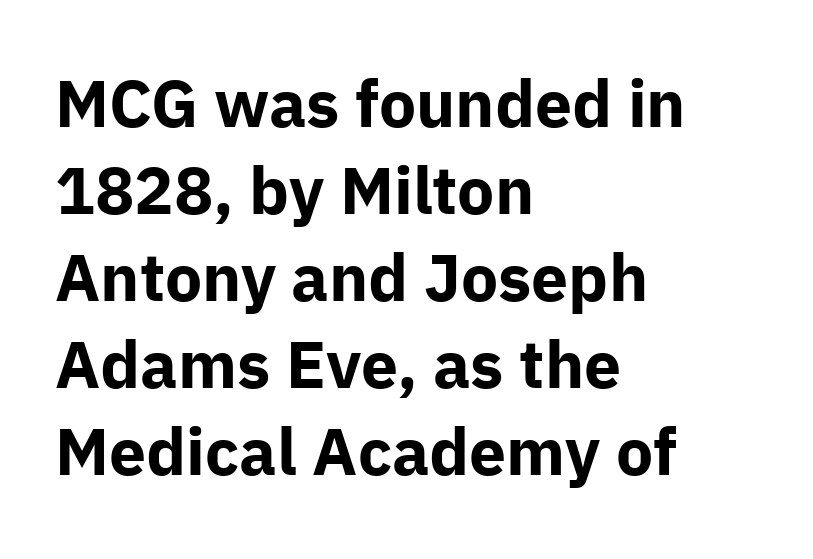
The image shows 66 px bold sans-serif type, upright; set left-aligned, normal line spacing (1.32x), normal letter spacing, not underlined; low stroke contrast and a medium x-height.
